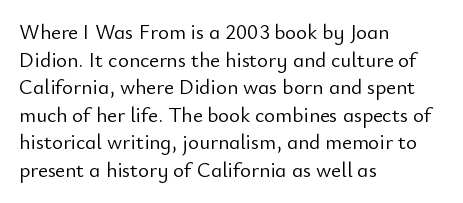
{"italic": "no", "bold": "no", "underline": "no", "align": "left", "line_spacing": "normal", "line_spacing_ratio": 1.31, "letter_spacing": "normal", "letter_spacing_em": 0.0, "glyph_px": 21}
